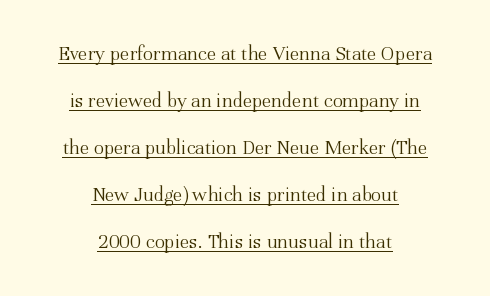
Q: Is the text bold? A: No.
Q: Is the text italic (slanted)? A: No, it is upright.
Q: Is the text underlined? A: Yes.
Q: How is the paragraph aligned? A: Centered.
Q: Is the spacing between letters normal or unusually wide? A: Normal.
Q: Is the spacing between lines tight, normal or loose? A: Loose.
